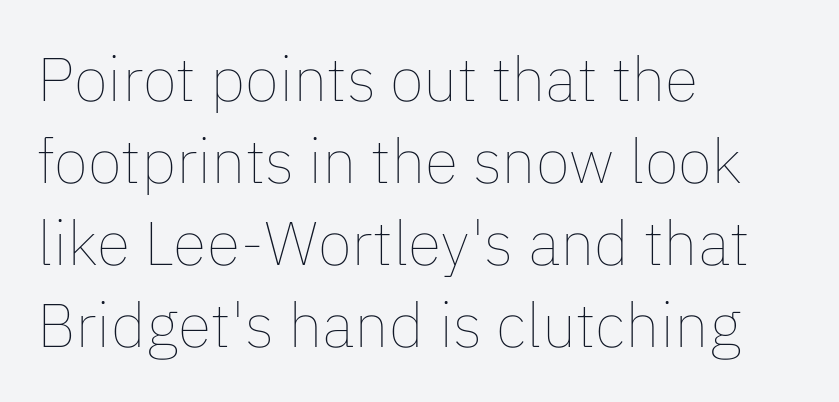
Typeset ragged right — the left edge is the straight one. Stem width sits at or under what a default text font uses. Italic? Not at all — the glyphs are vertical. Short note: letters normally spaced. This sample keeps an unexceptional amount of space between lines.
